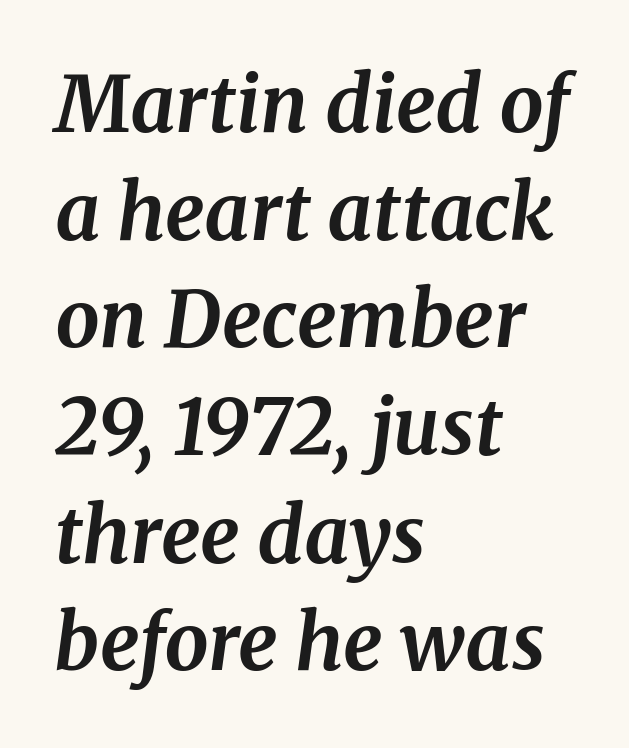
Q: Is the text bold? A: Yes.
Q: Is the text italic (slanted)? A: Yes, it leans right by about 8 degrees.
Q: Is the typeface a serif or a sans-serif typeface? A: Serif.
Q: Is the text underlined? A: No.
Q: How is the paragraph aligned? A: Left-aligned.
Q: Is the spacing between letters normal or unusually wide? A: Normal.
Q: Is the spacing between lines tight, normal or loose? A: Normal.
Q: Width (condensed, normal, or wide)? A: Normal.
Q: Stroke contrast? A: Medium.
Q: x-height? A: Medium.
Q: Monospaced? A: No.
